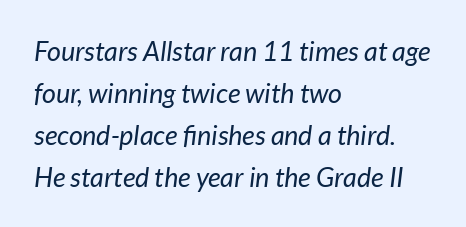
Q: Is the text bold? A: No.
Q: Is the text italic (slanted)? A: Yes, it leans right by about 7 degrees.
Q: Is the text underlined? A: No.
Q: How is the paragraph aligned? A: Left-aligned.
Q: Is the spacing between letters normal or unusually wide? A: Normal.
Q: Is the spacing between lines tight, normal or loose? A: Normal.
